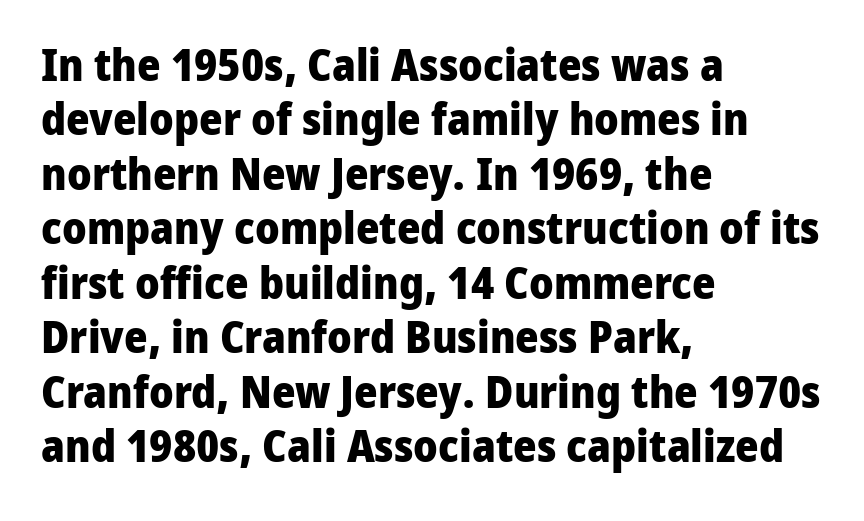
Q: Is the text bold? A: Yes.
Q: Is the text italic (slanted)? A: No, it is upright.
Q: Is the typeface a serif or a sans-serif typeface? A: Sans-serif.
Q: Is the text underlined? A: No.
Q: How is the paragraph aligned? A: Left-aligned.
Q: Is the spacing between letters normal or unusually wide? A: Normal.
Q: Width (condensed, normal, or wide)? A: Normal.
Q: Stroke contrast? A: Low.
Q: x-height? A: Medium.
Q: Monospaced? A: No.
